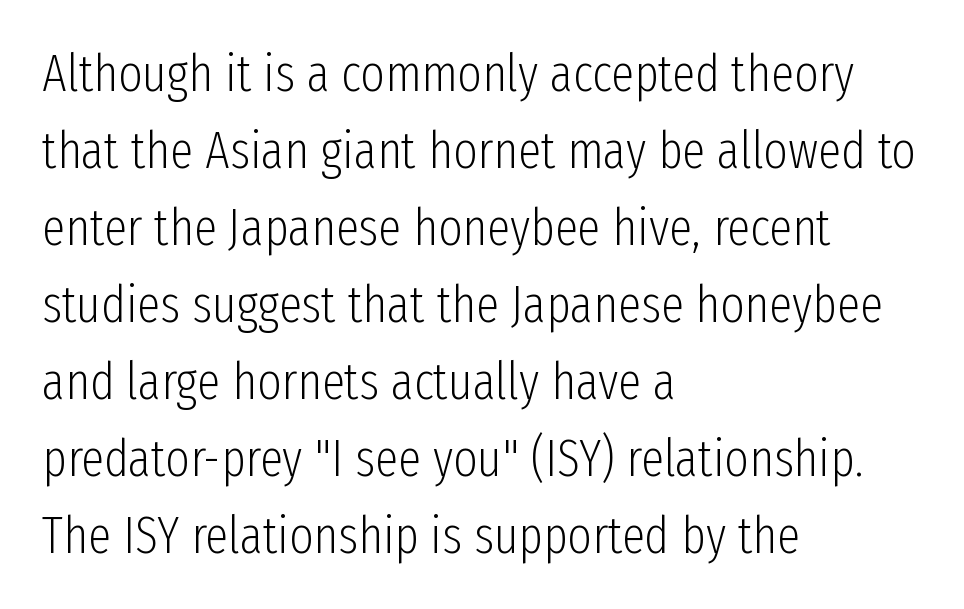
Q: Is the text bold? A: No.
Q: Is the text italic (slanted)? A: No, it is upright.
Q: Is the typeface a serif or a sans-serif typeface? A: Sans-serif.
Q: Is the text underlined? A: No.
Q: How is the paragraph aligned? A: Left-aligned.
Q: Is the spacing between letters normal or unusually wide? A: Normal.
Q: Is the spacing between lines tight, normal or loose? A: Normal.
Q: Width (condensed, normal, or wide)? A: Condensed.
Q: Stroke contrast? A: Low.
Q: x-height? A: Medium.
Q: Monospaced? A: No.
